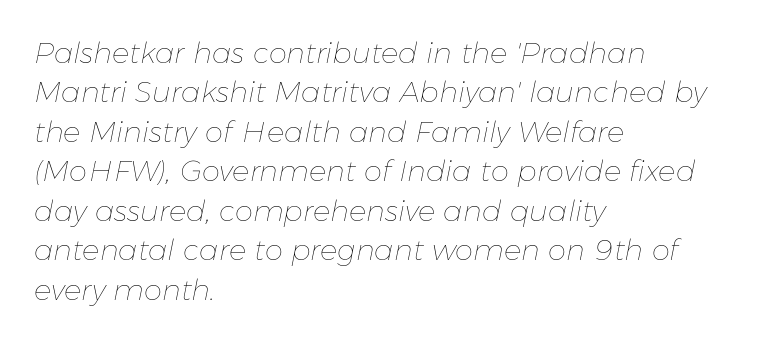
Leading: standard. Quick note: underline off. Each letter keeps its own natural width here, so spacing adapts to shape. Observe the lean: these are italic letterforms.
